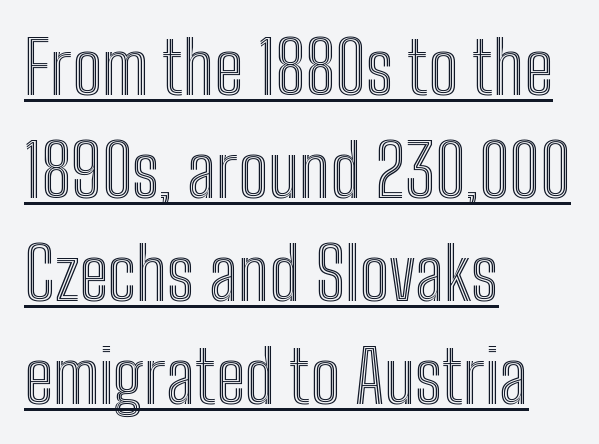
The image shows 72 px condensed type, upright; set left-aligned, normal line spacing (1.43x), normal letter spacing, underlined; a medium x-height.
